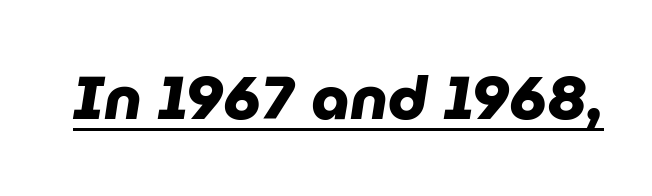
The image shows 61 px heavy sans-serif type; set normal letter spacing, underlined; low stroke contrast and a medium x-height.
